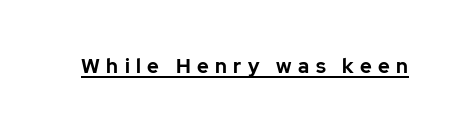
The image shows 20 px bold type, upright; set unusually wide letter spacing (+0.32 em), underlined.
